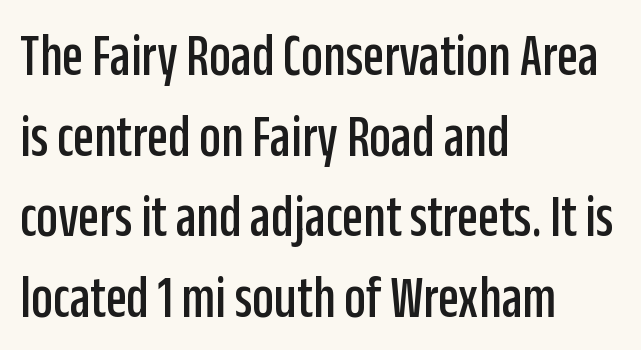
The image shows 61 px condensed sans-serif type, upright; set left-aligned, normal line spacing (1.32x), normal letter spacing, not underlined; low stroke contrast and a large x-height.
